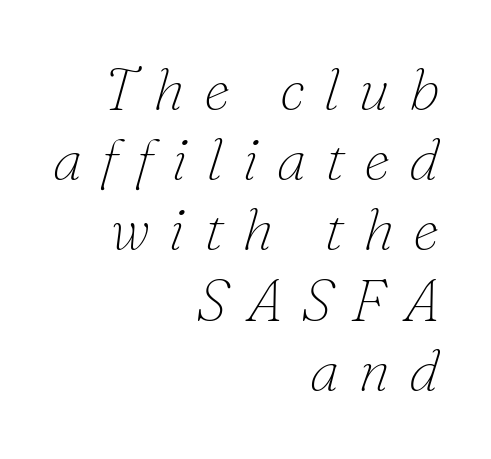
The image shows 59 px thin serif type, italic (leaning right); set right-aligned, line spacing 1.19x, unusually wide letter spacing (+0.32 em), not underlined; low stroke contrast and a small x-height.
